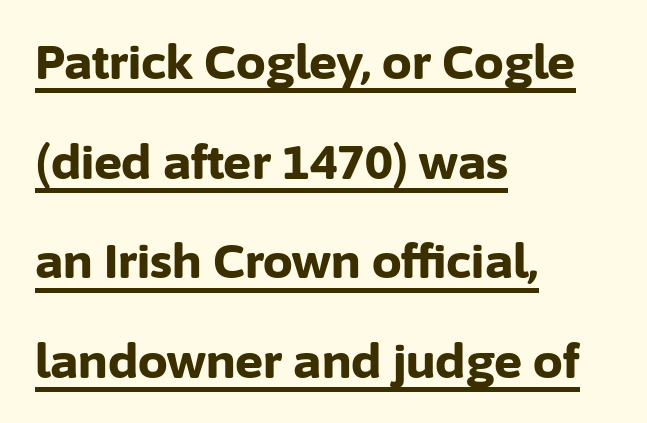
Is there much room between lines? Yes — plenty of vertical air separates them. Pretty heavy lettering here — definitely bold. Rendered with straight, roman letterforms. Each letter keeps its own natural width here, so spacing adapts to shape. These lines are set flush left with a ragged right edge.
